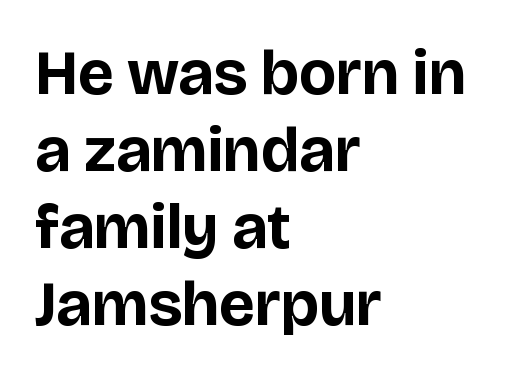
{"serif": "no", "italic": "no", "bold": "yes", "weight": "bold", "width": "normal", "stroke_contrast": "low", "x_height": "large", "monospaced": "no", "underline": "no", "align": "left", "line_spacing_ratio": 1.22, "letter_spacing": "normal", "letter_spacing_em": 0.0, "glyph_px": 63}
